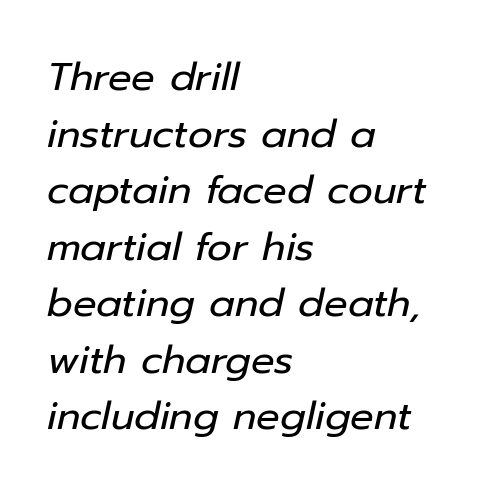
The image shows 39 px regular-weight type, italic (leaning right); set left-aligned, normal line spacing (1.45x), normal letter spacing, not underlined; low stroke contrast and a medium x-height.
